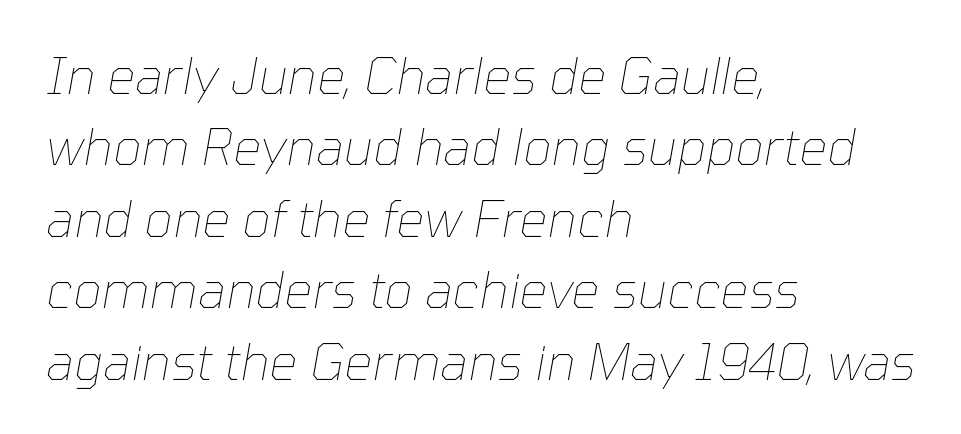
The image shows 50 px thin type, italic (leaning right); set left-aligned, normal line spacing (1.43x), normal letter spacing, not underlined; low stroke contrast and a medium x-height.
